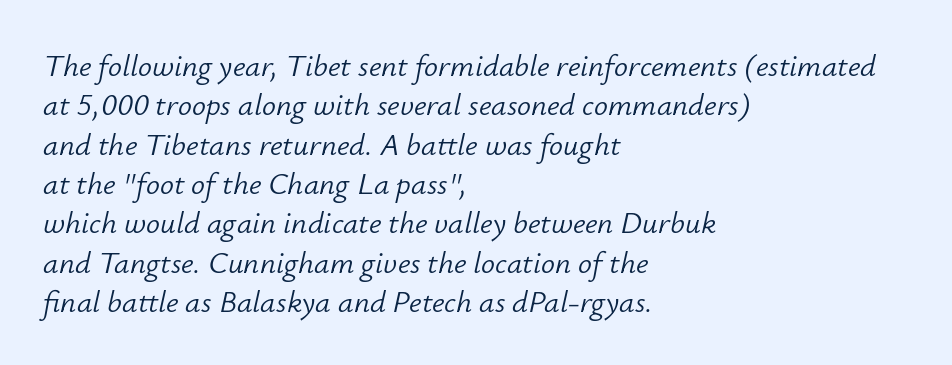
{"italic": "yes", "lean": "right", "slant_degrees": 12, "bold": "no", "weight": "light", "width": "normal", "stroke_contrast": "low", "x_height": "small", "monospaced": "no", "underline": "no", "align": "left", "line_spacing": "normal", "line_spacing_ratio": 1.27, "letter_spacing": "normal", "letter_spacing_em": 0.0, "glyph_px": 31}
